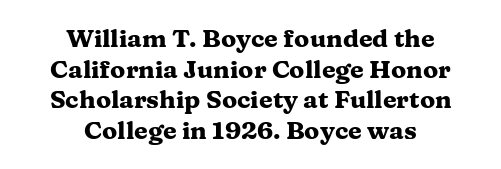
The image shows 25 px bold type, upright; set centered, line spacing 1.23x, normal letter spacing, not underlined.
